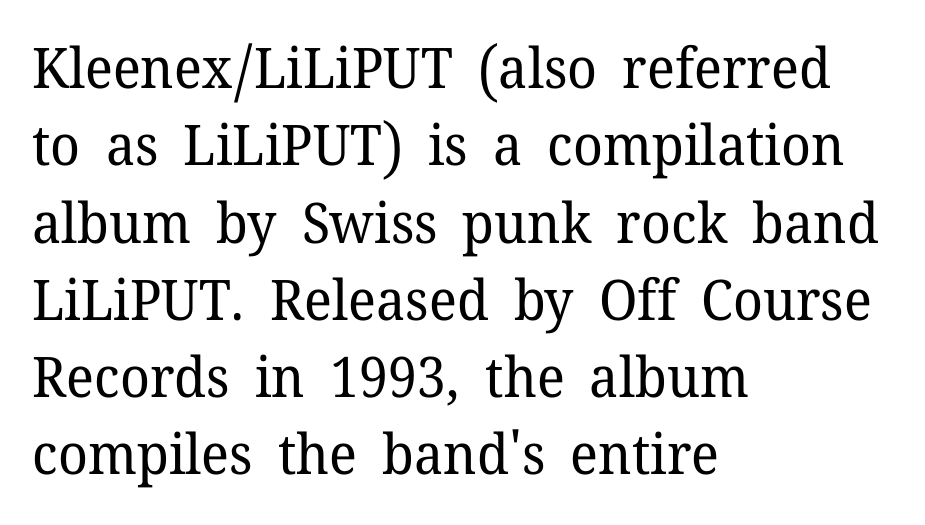
Q: Is the text bold? A: No.
Q: Is the text italic (slanted)? A: No, it is upright.
Q: Is the typeface a serif or a sans-serif typeface? A: Serif.
Q: Is the text underlined? A: No.
Q: How is the paragraph aligned? A: Left-aligned.
Q: Is the spacing between letters normal or unusually wide? A: Normal.
Q: Is the spacing between lines tight, normal or loose? A: Normal.
Q: Width (condensed, normal, or wide)? A: Normal.
Q: Stroke contrast? A: Low.
Q: x-height? A: Medium.
Q: Monospaced? A: No.
